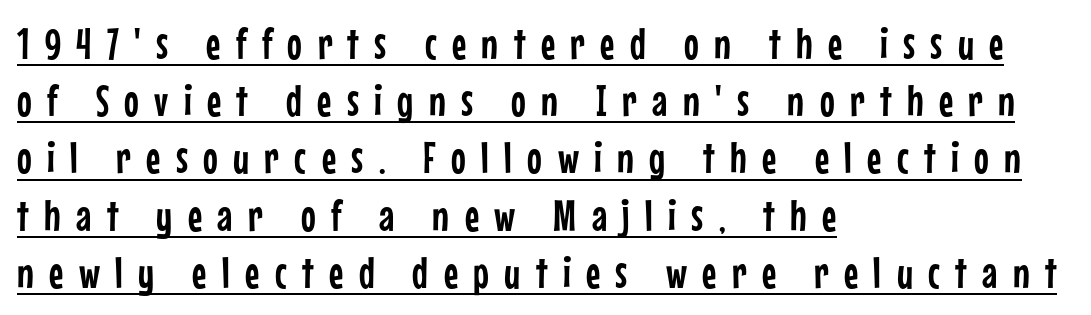
How would I describe the line gaps? Plain and ordinary. If you drew a ruler down the left edge, every line would touch it. You can tell it's not italic because the verticals are truly vertical. Is this a fixed-width face? No — the glyphs have proportional, varying widths. A sans-serif font was chosen for this passage.
